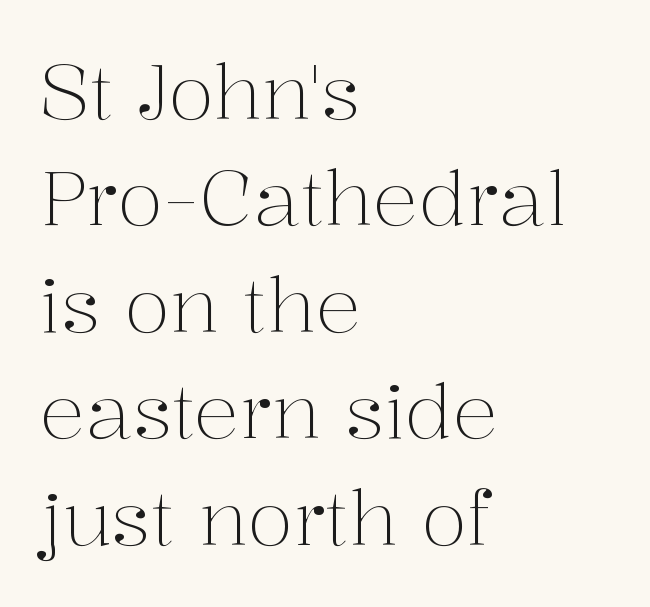
Q: Is the text bold? A: No.
Q: Is the text italic (slanted)? A: No, it is upright.
Q: Is the typeface a serif or a sans-serif typeface? A: Serif.
Q: Is the text underlined? A: No.
Q: How is the paragraph aligned? A: Left-aligned.
Q: Is the spacing between letters normal or unusually wide? A: Normal.
Q: Is the spacing between lines tight, normal or loose? A: Normal.
Q: Width (condensed, normal, or wide)? A: Normal.
Q: Stroke contrast? A: Medium.
Q: x-height? A: Medium.
Q: Monospaced? A: No.
